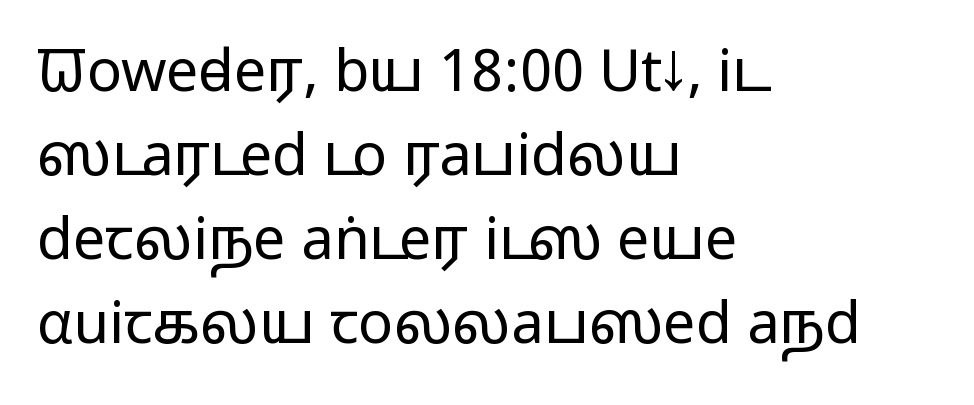
Students, observe: this is what conventionally led text looks like. Clear beneath every line of the passage. The typesetter chose a ragged-right arrangement here. The letterforms sit at book weight or below. Think of a printed novel: that variable character pitch is what you see here. You can tell from the bare stems that sans-serif type was used.
